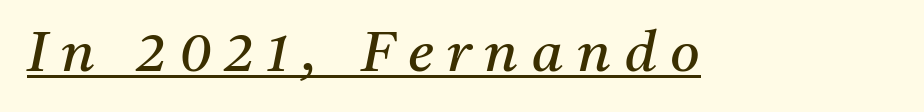
{"serif": "yes", "italic": "yes", "lean": "right", "slant_degrees": 11, "bold": "no", "weight": "regular", "width": "normal", "stroke_contrast": "medium", "x_height": "medium", "monospaced": "no", "underline": "yes", "letter_spacing": "wide", "letter_spacing_em": 0.24, "glyph_px": 57}
